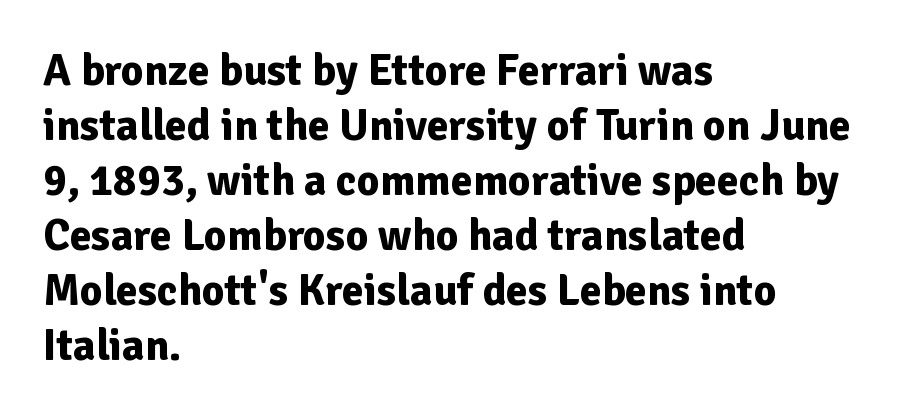
{"serif": "no", "italic": "no", "bold": "yes", "weight": "bold", "width": "normal", "stroke_contrast": "low", "x_height": "medium", "monospaced": "no", "underline": "no", "align": "left", "line_spacing": "normal", "line_spacing_ratio": 1.25, "letter_spacing": "normal", "letter_spacing_em": 0.0, "glyph_px": 44}
